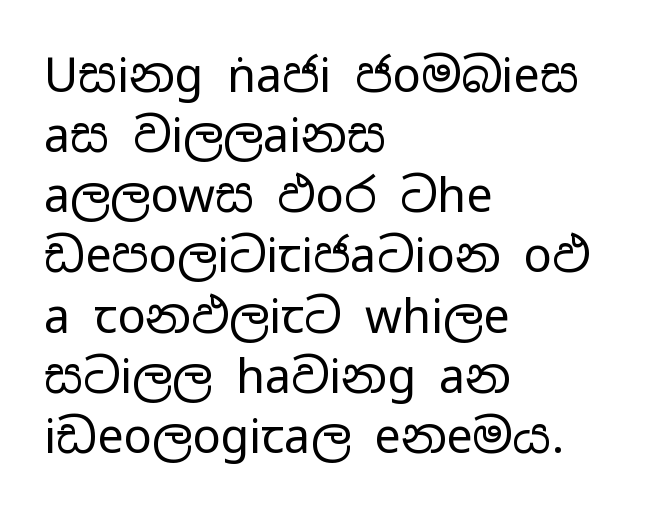
{"serif": "no", "italic": "no", "bold": "no", "weight": "regular", "width": "wide", "stroke_contrast": "low", "x_height": "medium", "monospaced": "no", "underline": "no", "align": "left", "line_spacing": "normal", "line_spacing_ratio": 1.28, "letter_spacing": "normal", "letter_spacing_em": 0.0, "glyph_px": 47}
